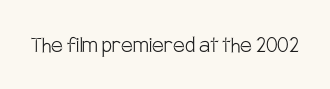
The image shows 26 px text type, upright; set normal letter spacing, not underlined.
